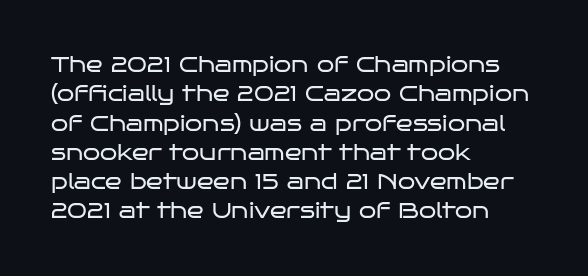
{"italic": "no", "bold": "no", "underline": "no", "align": "left", "line_spacing": "normal", "line_spacing_ratio": 1.33, "letter_spacing": "normal", "letter_spacing_em": 0.0, "glyph_px": 22}
